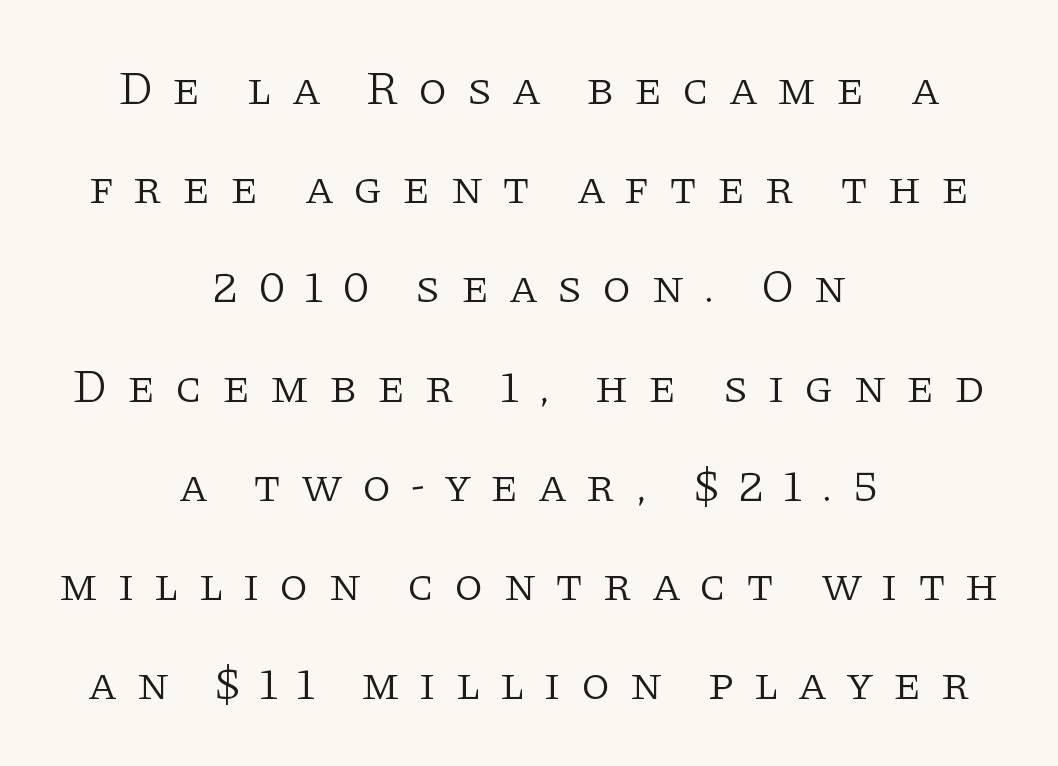
{"serif": "yes", "italic": "no", "bold": "no", "weight": "light", "width": "normal", "stroke_contrast": "low", "x_height": "large", "monospaced": "no", "underline": "no", "align": "center", "line_spacing": "loose", "line_spacing_ratio": 2.11, "letter_spacing": "wide", "letter_spacing_em": 0.41, "glyph_px": 47}
